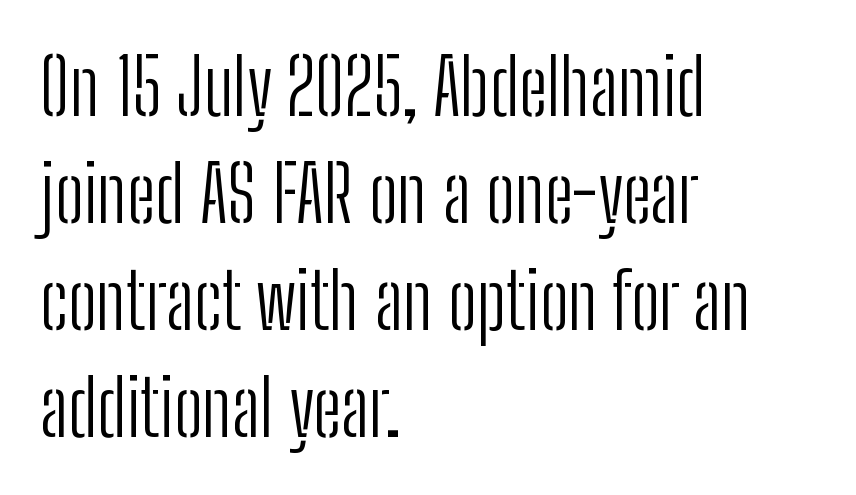
The image shows 77 px light, condensed sans-serif type, upright; set left-aligned, normal line spacing (1.39x), normal letter spacing, not underlined; low stroke contrast and a medium x-height.
